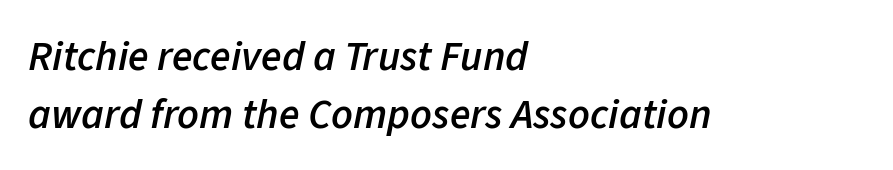
{"italic": "yes", "lean": "right", "slant_degrees": 11, "bold": "semi", "weight": "semibold", "width": "normal", "stroke_contrast": "low", "x_height": "medium", "monospaced": "no", "underline": "no", "align": "left", "line_spacing": "normal", "line_spacing_ratio": 1.37, "letter_spacing": "normal", "letter_spacing_em": 0.0, "glyph_px": 42}
